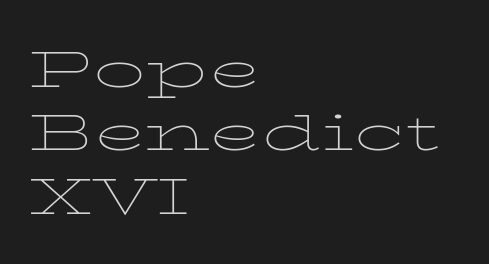
Characters follow at the spacing the type designer built in. The typography opts for an upright posture over an oblique one. These lines are rendered in a variable-pitch font. The area under the type is left untouched. Weight: in the light-to-regular range. Letterform terminals end in serifs throughout the passage.
